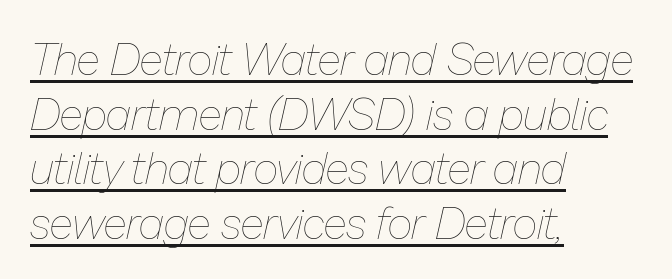
The characters are drawn with everyday or finer stroke widths. There's an unmistakable incline to the writing here. These lines are set flush left with a ragged right edge. The face used here appears with an underline applied. No extra tracking has been applied to these lines. Is this a fixed-width face? No — the glyphs have proportional, varying widths.
